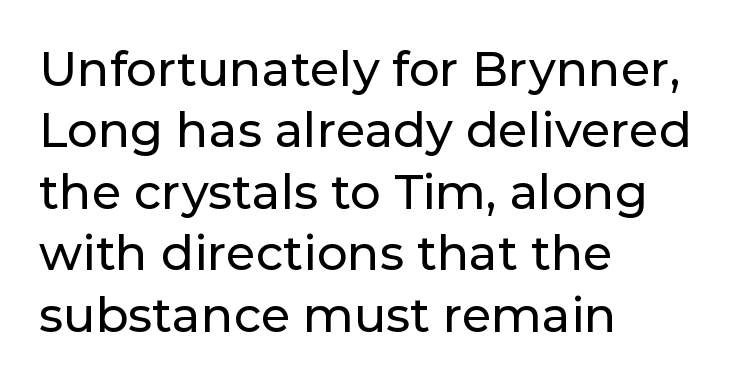
The image shows 48 px sans-serif type, upright; set left-aligned, normal line spacing (1.28x), normal letter spacing, not underlined; low stroke contrast and a medium x-height.
